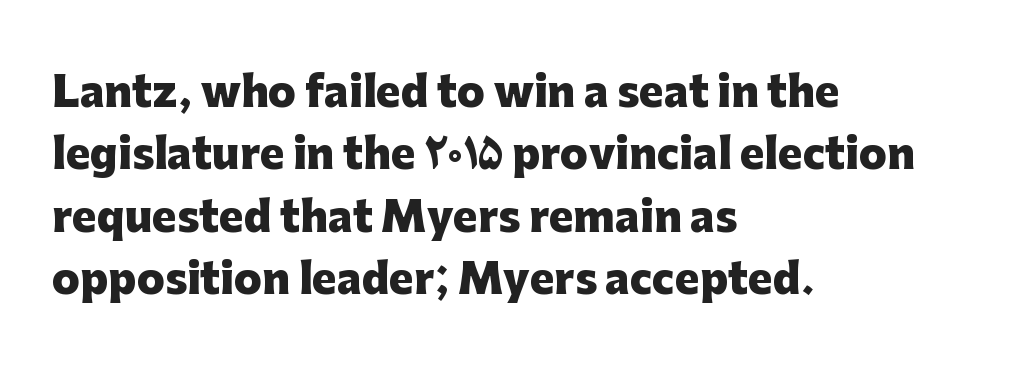
{"serif": "no", "italic": "no", "bold": "yes", "weight": "heavy", "width": "normal", "stroke_contrast": "low", "x_height": "medium", "monospaced": "no", "underline": "no", "align": "left", "line_spacing": "normal", "line_spacing_ratio": 1.52, "letter_spacing": "normal", "letter_spacing_em": 0.0, "glyph_px": 41}
